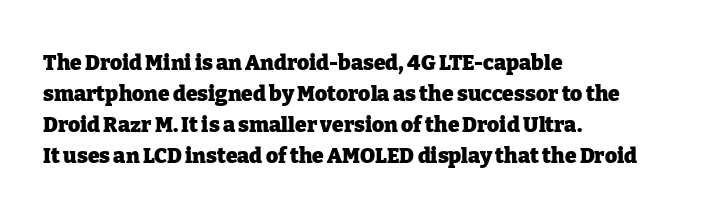
Q: Is the text bold? A: Yes.
Q: Is the text italic (slanted)? A: No, it is upright.
Q: Is the text underlined? A: No.
Q: How is the paragraph aligned? A: Left-aligned.
Q: Is the spacing between letters normal or unusually wide? A: Normal.
Q: Is the spacing between lines tight, normal or loose? A: Normal.
